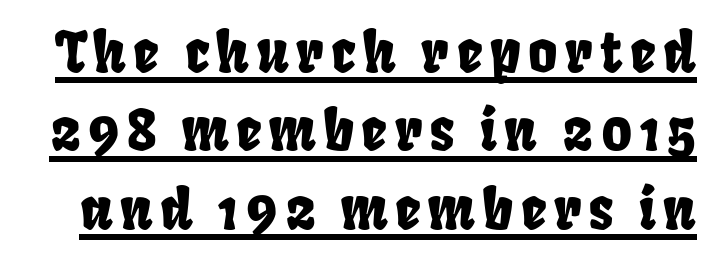
The image shows 56 px condensed sans-serif type; set normal line spacing (1.4x), underlined; low stroke contrast and a large x-height.
